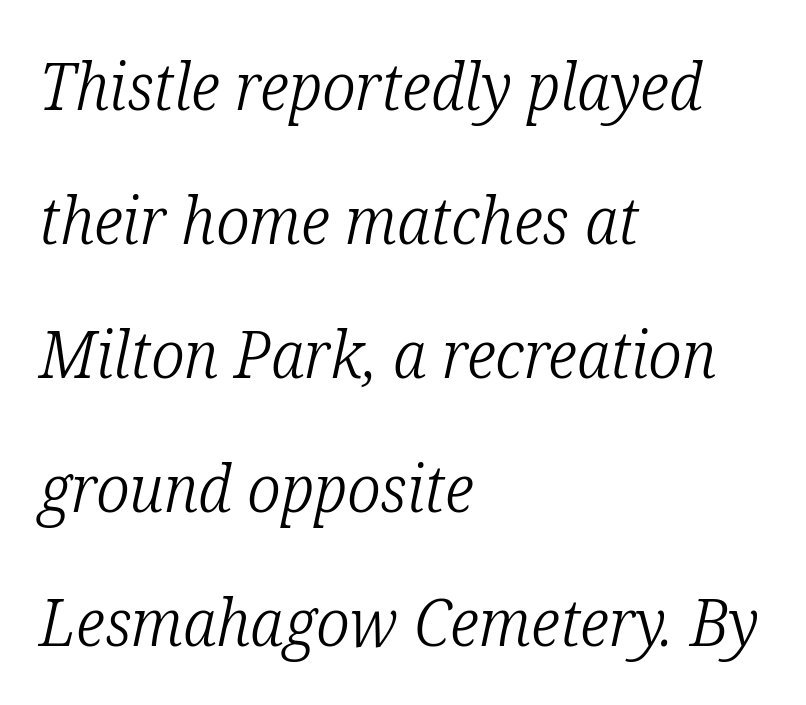
{"serif": "yes", "italic": "yes", "lean": "right", "slant_degrees": 12, "bold": "no", "weight": "light", "width": "condensed", "stroke_contrast": "low", "x_height": "medium", "monospaced": "no", "underline": "no", "align": "left", "line_spacing": "loose", "line_spacing_ratio": 2.03, "letter_spacing": "normal", "letter_spacing_em": 0.0, "glyph_px": 66}
